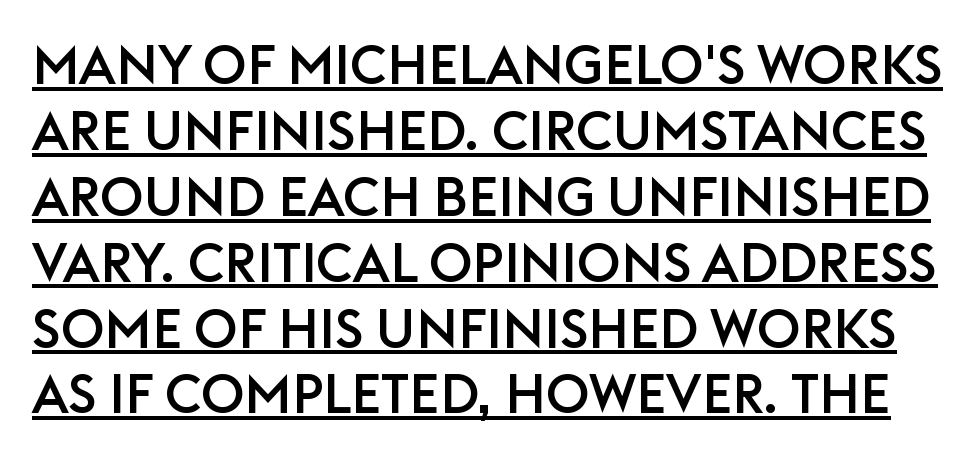
The image shows 54 px sans-serif type, upright; set line spacing 1.22x, normal letter spacing, underlined; low stroke contrast and a large x-height.
